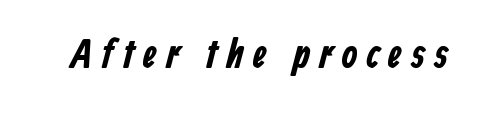
Q: Is the text bold? A: Yes.
Q: Is the typeface a serif or a sans-serif typeface? A: Sans-serif.
Q: Is the text underlined? A: No.
Q: Is the spacing between letters normal or unusually wide? A: Unusually wide.
Q: Width (condensed, normal, or wide)? A: Condensed.
Q: Stroke contrast? A: Low.
Q: x-height? A: Medium.
Q: Monospaced? A: No.
